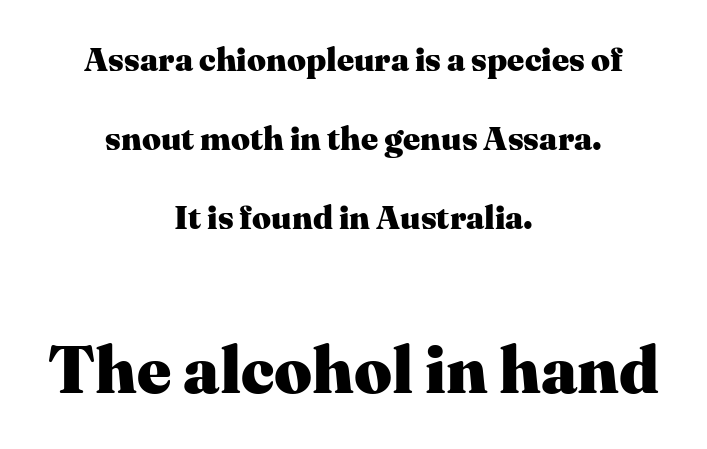
The image shows 66 px heavy serif type, upright; set centered, loose line spacing (2.4x), normal letter spacing, not underlined; the second (bottom) block is 2.0x larger; medium stroke contrast and a medium x-height.
